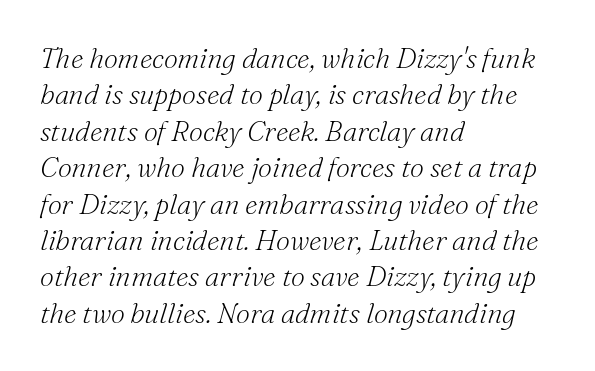
{"serif": "yes", "italic": "yes", "lean": "right", "slant_degrees": 16, "bold": "no", "weight": "light", "width": "normal", "stroke_contrast": "medium", "x_height": "small", "monospaced": "no", "underline": "no", "align": "left", "line_spacing": "normal", "line_spacing_ratio": 1.3, "letter_spacing": "normal", "letter_spacing_em": 0.0, "glyph_px": 28}
